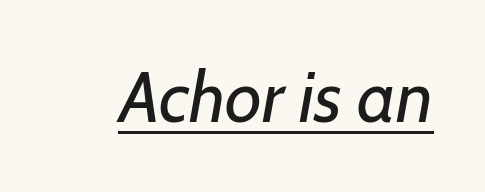
Q: Is the text bold? A: No.
Q: Is the text italic (slanted)? A: Yes, it leans right by about 7 degrees.
Q: Is the text underlined? A: Yes.
Q: Is the spacing between letters normal or unusually wide? A: Normal.
Q: Width (condensed, normal, or wide)? A: Normal.
Q: Stroke contrast? A: Low.
Q: x-height? A: Medium.
Q: Monospaced? A: No.
